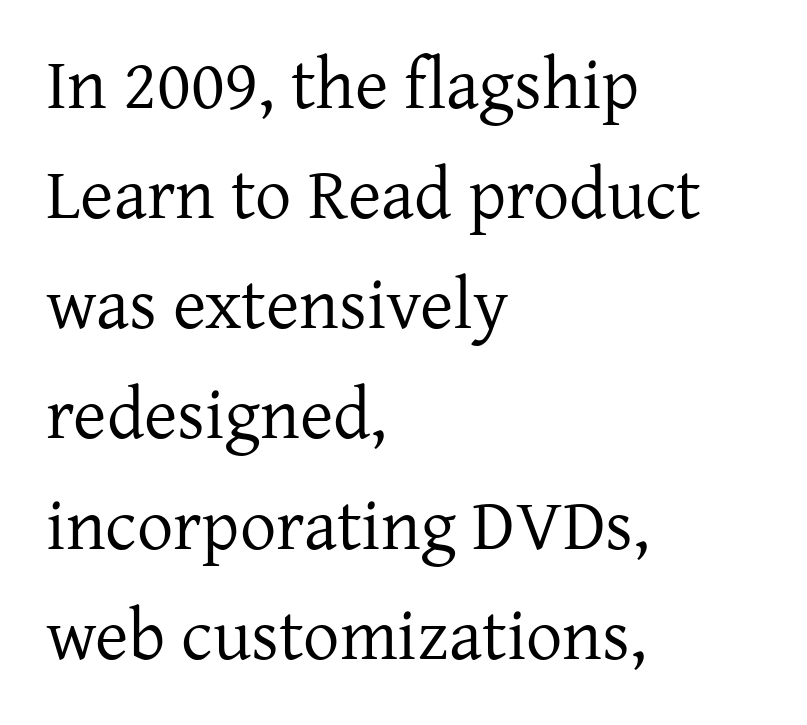
The image shows 72 px regular-weight serif type, upright; set left-aligned, normal line spacing (1.53x), normal letter spacing, not underlined; low stroke contrast and a medium x-height.
